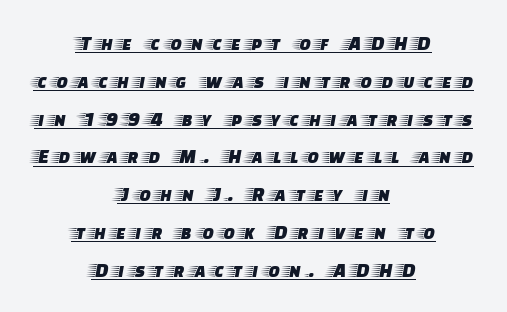
Q: Is the text italic (slanted)? A: Yes.
Q: Is the text underlined? A: Yes.
Q: How is the paragraph aligned? A: Centered.
Q: Is the spacing between letters normal or unusually wide? A: Unusually wide.
